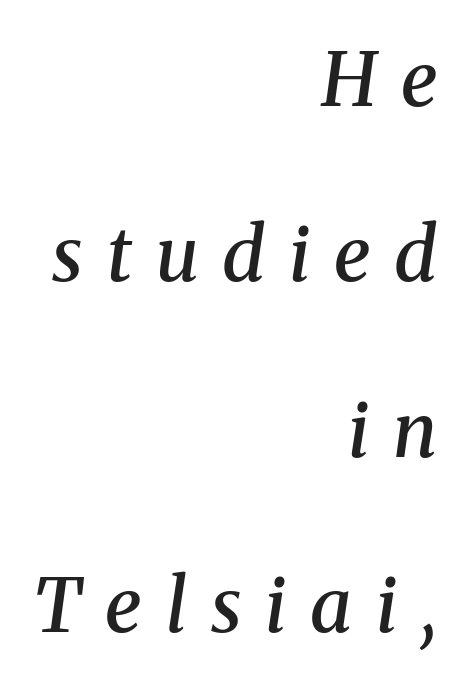
These lines carry some extra weight — a demibold, not a full bold. Varying glyph widths throughout — classic text-font behaviour. This rendering features lettering with no underline. Caption: expanded tracking, letters set apart. Leftover space on each line is placed entirely before the opening word. The letters carry serifs — small finishing strokes at the ends of their stems.
